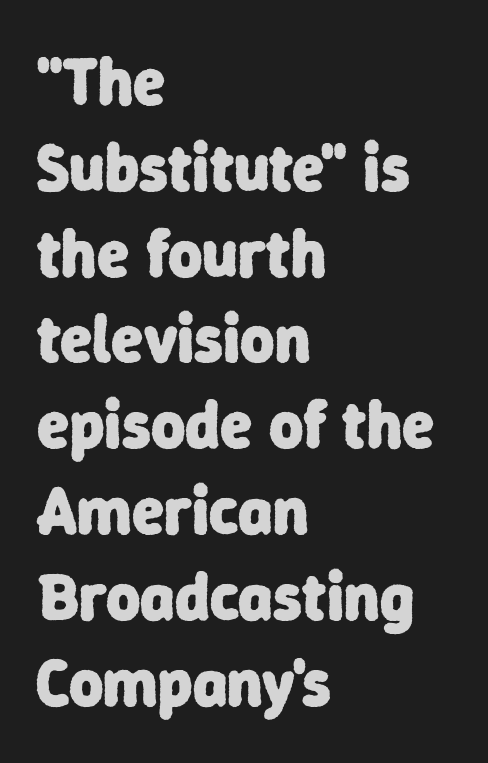
Q: Is the text bold? A: Yes.
Q: Is the typeface a serif or a sans-serif typeface? A: Sans-serif.
Q: Is the text underlined? A: No.
Q: How is the paragraph aligned? A: Left-aligned.
Q: Is the spacing between letters normal or unusually wide? A: Normal.
Q: Is the spacing between lines tight, normal or loose? A: Normal.
Q: Width (condensed, normal, or wide)? A: Normal.
Q: Stroke contrast? A: Low.
Q: x-height? A: Medium.
Q: Monospaced? A: No.
